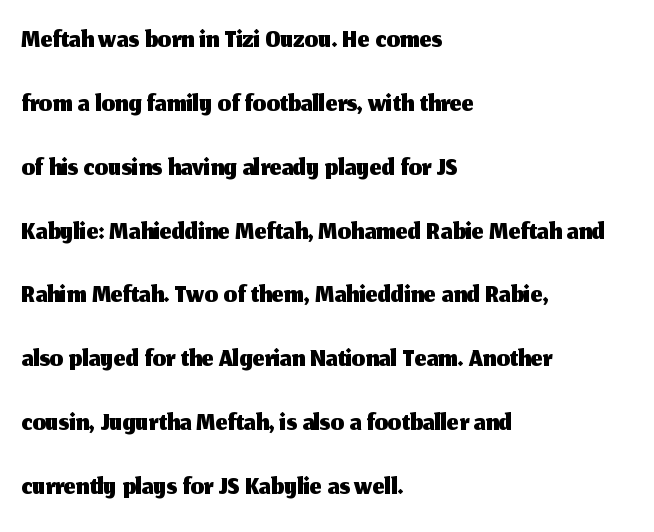
Q: Is the text italic (slanted)? A: No, it is upright.
Q: Is the typeface a serif or a sans-serif typeface? A: Sans-serif.
Q: Is the text underlined? A: No.
Q: How is the paragraph aligned? A: Left-aligned.
Q: Is the spacing between letters normal or unusually wide? A: Normal.
Q: Is the spacing between lines tight, normal or loose? A: Normal.
Q: Width (condensed, normal, or wide)? A: Normal.
Q: Stroke contrast? A: Medium.
Q: x-height? A: Medium.
Q: Monospaced? A: No.
